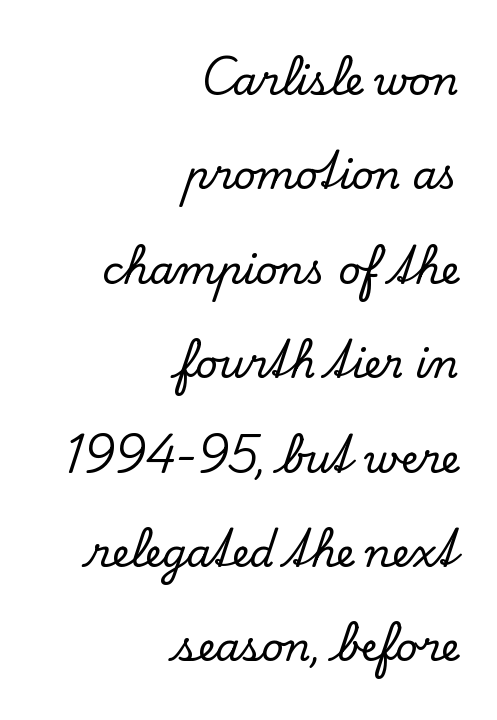
The image shows 39 px serif type; set right-aligned, loose line spacing (2.42x), normal letter spacing, not underlined; low stroke contrast and a small x-height.
